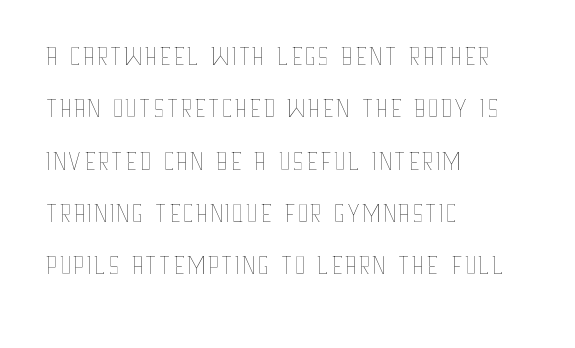
Q: Is the text bold? A: No.
Q: Is the text italic (slanted)? A: No, it is upright.
Q: Is the text underlined? A: No.
Q: How is the paragraph aligned? A: Left-aligned.
Q: Is the spacing between letters normal or unusually wide? A: Normal.
Q: Is the spacing between lines tight, normal or loose? A: Normal.
Q: Width (condensed, normal, or wide)? A: Condensed.
Q: Stroke contrast? A: Low.
Q: x-height? A: Large.
Q: Monospaced? A: No.
